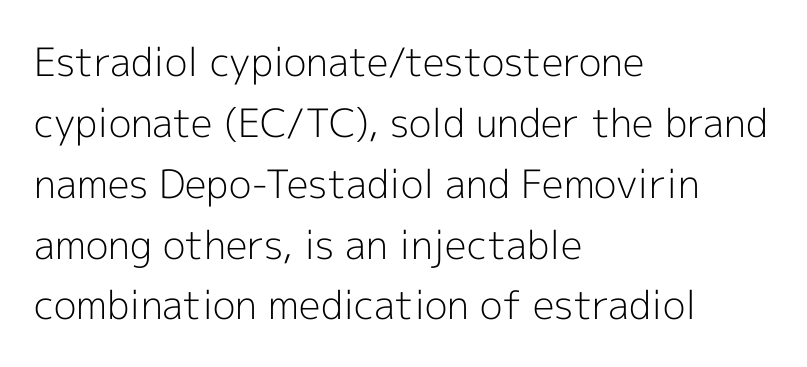
{"serif": "no", "italic": "no", "bold": "no", "weight": "light", "width": "normal", "x_height": "medium", "monospaced": "no", "underline": "no", "align": "left", "line_spacing": "normal", "line_spacing_ratio": 1.56, "letter_spacing": "normal", "letter_spacing_em": 0.0, "glyph_px": 39}
